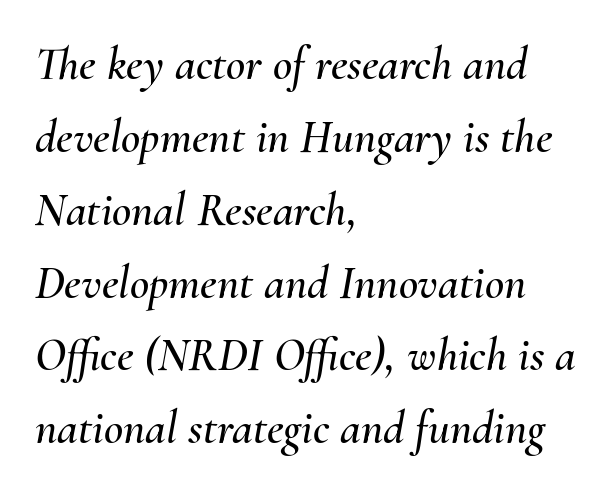
Q: Is the text italic (slanted)? A: Yes, it leans right by about 10 degrees.
Q: Is the text underlined? A: No.
Q: How is the paragraph aligned? A: Left-aligned.
Q: Is the spacing between letters normal or unusually wide? A: Normal.
Q: Is the spacing between lines tight, normal or loose? A: Normal.
Q: Width (condensed, normal, or wide)? A: Normal.
Q: Stroke contrast? A: Medium.
Q: x-height? A: Small.
Q: Monospaced? A: No.
